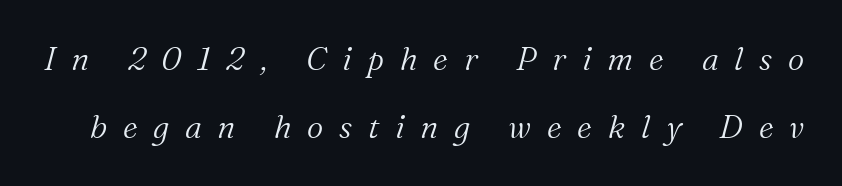
{"serif": "yes", "italic": "yes", "lean": "right", "slant_degrees": 16, "bold": "no", "weight": "light", "width": "normal", "stroke_contrast": "medium", "x_height": "medium", "monospaced": "no", "underline": "no", "line_spacing": "loose", "line_spacing_ratio": 2.14, "letter_spacing": "wide", "letter_spacing_em": 0.49, "glyph_px": 32}
